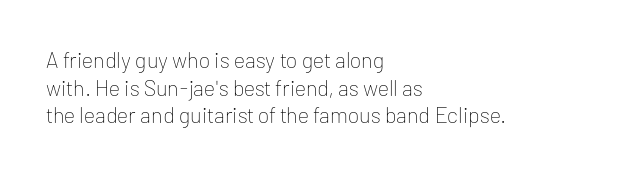
The typeface has the unassuming heft of standard copy or less. Vertical strokes here are truly vertical. A clean baseline with only descenders dipping below it. Default kerning and tracking; the words read as compact shapes.
